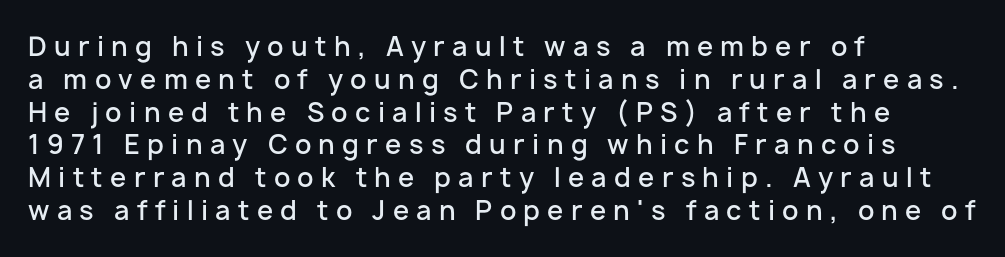
{"italic": "no", "bold": "semi", "underline": "no", "align": "left", "line_spacing": "normal", "line_spacing_ratio": 1.26, "letter_spacing": "wide", "letter_spacing_em": 0.28, "glyph_px": 26}
